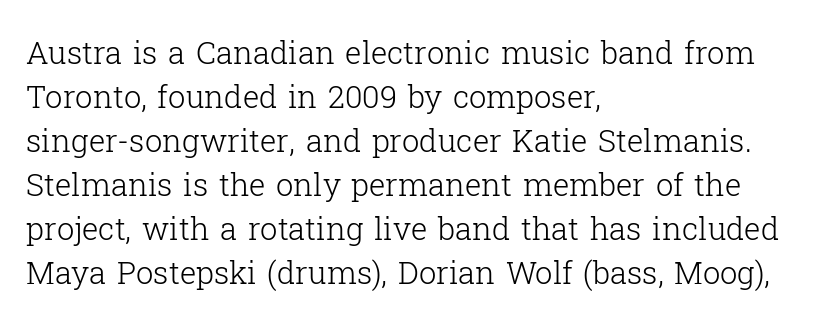
{"serif": "yes", "italic": "no", "bold": "no", "weight": "light", "width": "normal", "stroke_contrast": "low", "x_height": "medium", "monospaced": "no", "underline": "no", "align": "left", "line_spacing": "normal", "line_spacing_ratio": 1.42, "letter_spacing": "normal", "letter_spacing_em": 0.0, "glyph_px": 31}
